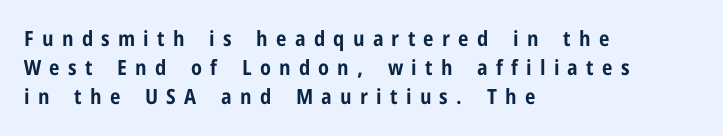
The image shows 21 px bold type, upright; set left-aligned, normal line spacing (1.39x), unusually wide letter spacing (+0.39 em), not underlined.
